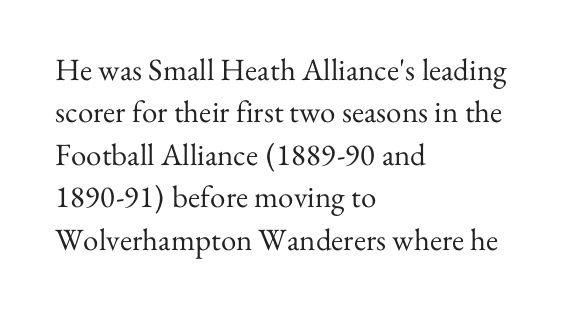
Type style note: has serifs. Bare-footed words on every line. Does extra space separate the letters? No, they use regular spacing. Upright lettering throughout. Stems here are at most as thick as an everyday book face. This block has exactly the height ordinary leading produces.
